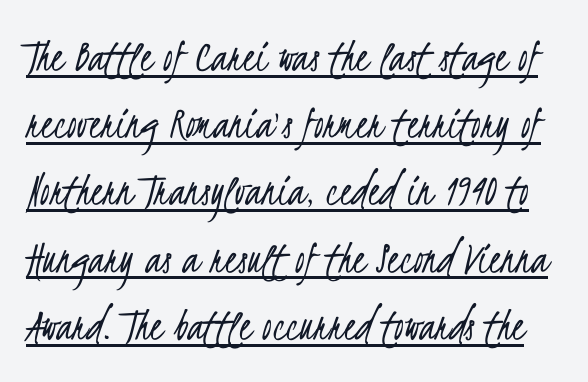
The image shows 48 px light, condensed sans-serif type; set normal line spacing (1.4x), normal letter spacing, underlined; low stroke contrast and a small x-height.
